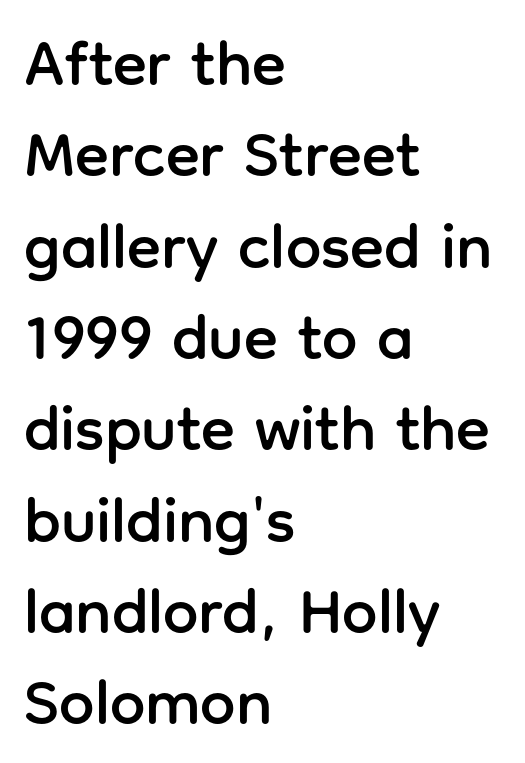
The image shows 63 px sans-serif type, upright; set left-aligned, normal line spacing (1.45x), normal letter spacing, not underlined; low stroke contrast and a medium x-height.
